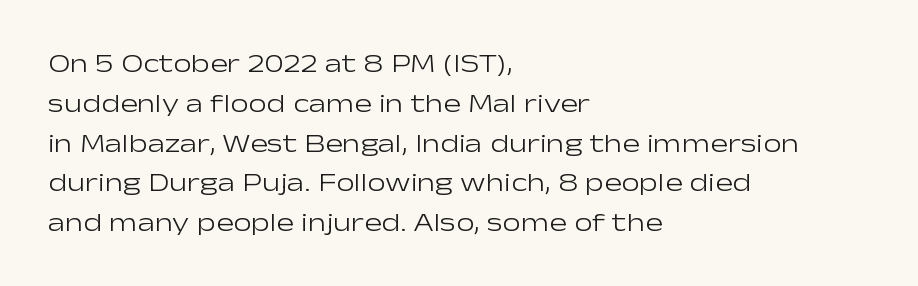
Nobody touched the tracking dial on this one. Line starts are locked; line ends wander. The block of text has a typical density, with ordinary space between rows. The glyphs are unaccompanied by any horizontal stroke below them. Notice how the stems are strictly vertical — no italics here. These glyphs show unthickened strokes, regular width or finer.
